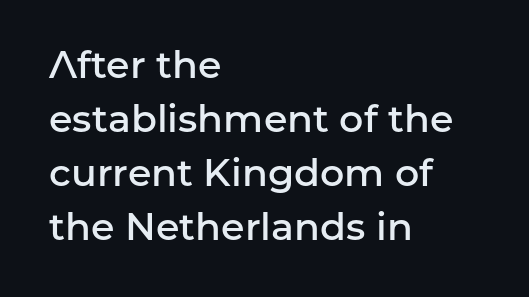
Q: Is the text bold? A: Semi-bold.
Q: Is the text italic (slanted)? A: No, it is upright.
Q: Is the typeface a serif or a sans-serif typeface? A: Sans-serif.
Q: Is the text underlined? A: No.
Q: How is the paragraph aligned? A: Left-aligned.
Q: Is the spacing between letters normal or unusually wide? A: Normal.
Q: Is the spacing between lines tight, normal or loose? A: Normal.
Q: Width (condensed, normal, or wide)? A: Normal.
Q: Stroke contrast? A: Low.
Q: x-height? A: Medium.
Q: Monospaced? A: No.
